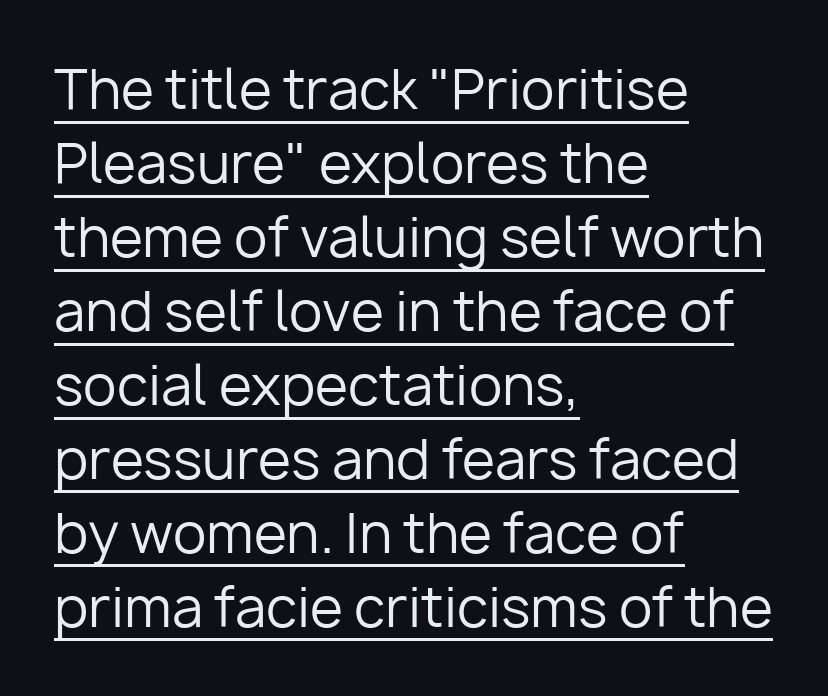
The image shows 54 px regular-weight sans-serif type, upright; set left-aligned, normal line spacing (1.37x), normal letter spacing, underlined; low stroke contrast and a medium x-height.
